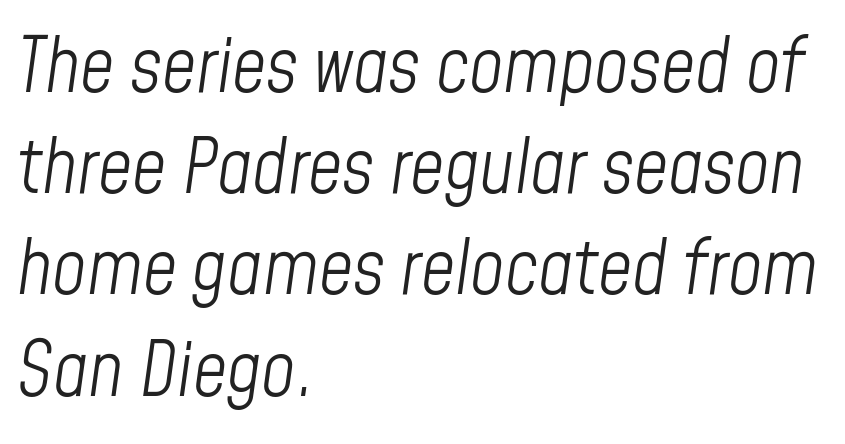
Q: Is the text bold? A: No.
Q: Is the text italic (slanted)? A: Yes, it leans right by about 8 degrees.
Q: Is the text underlined? A: No.
Q: How is the paragraph aligned? A: Left-aligned.
Q: Is the spacing between letters normal or unusually wide? A: Normal.
Q: Is the spacing between lines tight, normal or loose? A: Normal.
Q: Width (condensed, normal, or wide)? A: Condensed.
Q: Stroke contrast? A: Low.
Q: x-height? A: Medium.
Q: Monospaced? A: No.
